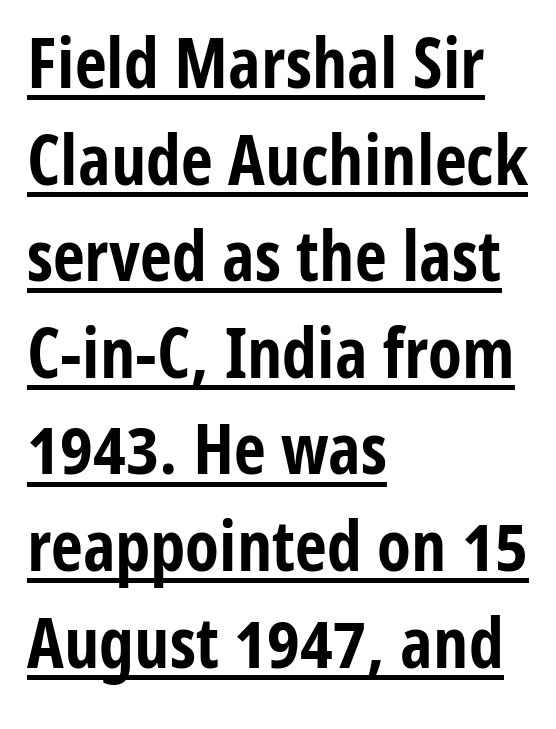
Q: Is the text bold? A: Yes.
Q: Is the text italic (slanted)? A: No, it is upright.
Q: Is the typeface a serif or a sans-serif typeface? A: Sans-serif.
Q: Is the text underlined? A: Yes.
Q: How is the paragraph aligned? A: Left-aligned.
Q: Is the spacing between letters normal or unusually wide? A: Normal.
Q: Is the spacing between lines tight, normal or loose? A: Normal.
Q: Width (condensed, normal, or wide)? A: Condensed.
Q: Stroke contrast? A: Low.
Q: x-height? A: Medium.
Q: Monospaced? A: No.
